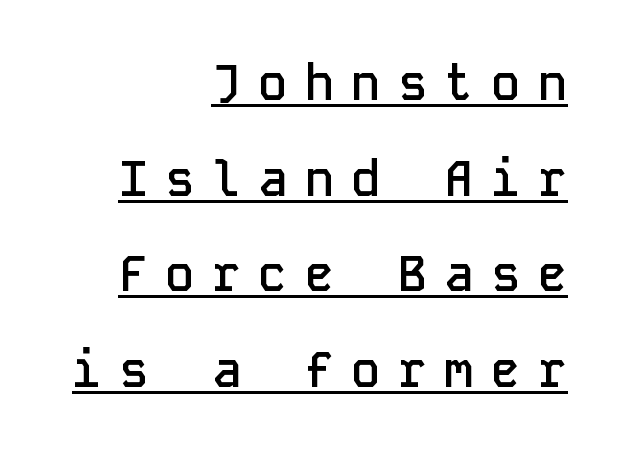
Q: Is the text bold? A: Semi-bold.
Q: Is the text italic (slanted)? A: No, it is upright.
Q: Is the typeface a serif or a sans-serif typeface? A: Sans-serif.
Q: Is the text underlined? A: Yes.
Q: How is the paragraph aligned? A: Right-aligned.
Q: Is the spacing between letters normal or unusually wide? A: Unusually wide.
Q: Is the spacing between lines tight, normal or loose? A: Loose.
Q: Width (condensed, normal, or wide)? A: Normal.
Q: Stroke contrast? A: Low.
Q: x-height? A: Medium.
Q: Monospaced? A: Yes.
